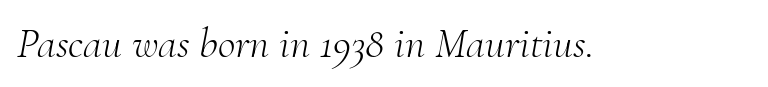
The image shows 43 px light serif type, italic (leaning right); set normal letter spacing, not underlined; medium stroke contrast and a small x-height.
